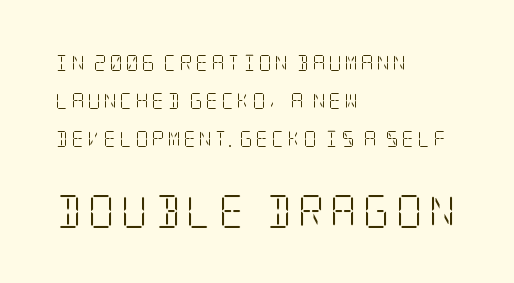
Q: Is the text bold? A: No.
Q: Is the text italic (slanted)? A: No, it is upright.
Q: Is the typeface a serif or a sans-serif typeface? A: Serif.
Q: Is the text underlined? A: No.
Q: How is the paragraph aligned? A: Left-aligned.
Q: Is the spacing between lines tight, normal or loose? A: Loose.
Q: Which block of text is set in a larger size, the first (top) or the second (bottom)? A: The second (bottom) one.
Q: Width (condensed, normal, or wide)? A: Condensed.
Q: Stroke contrast? A: Low.
Q: x-height? A: Large.
